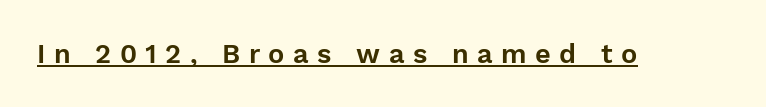
Someone cranked the tracking dial way up on this one. The axis of the letterforms is exactly vertical. Has an underline been added? It has.
